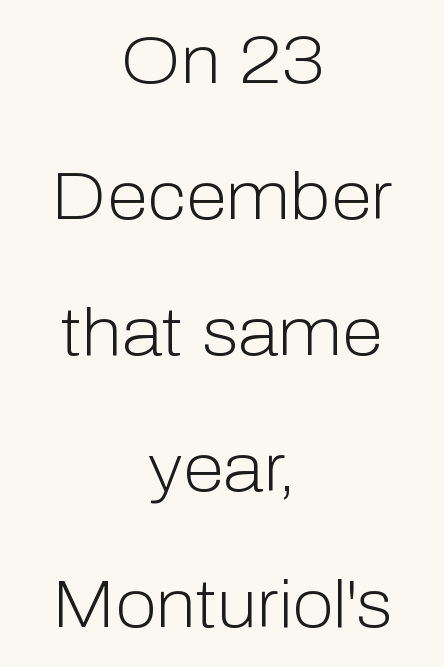
The rendering uses natural spacing where letterforms have individual widths. What's the leading like? Stretched, with rows far apart. Heft: none added — not bold. The lines in this sample share a center point and differ in where they start and stop. Here the glyphs are tracked normally, forming tight word shapes.
